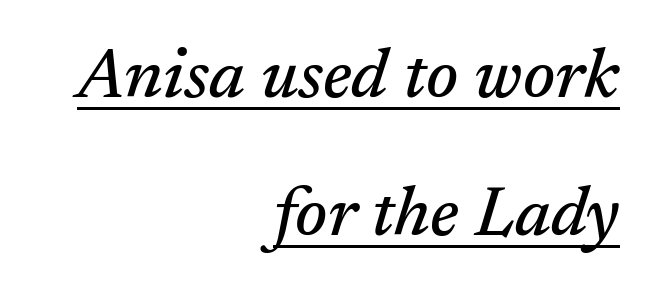
Q: Is the text italic (slanted)? A: Yes, it leans right by about 17 degrees.
Q: Is the typeface a serif or a sans-serif typeface? A: Serif.
Q: Is the text underlined? A: Yes.
Q: How is the paragraph aligned? A: Right-aligned.
Q: Is the spacing between letters normal or unusually wide? A: Normal.
Q: Is the spacing between lines tight, normal or loose? A: Loose.
Q: Width (condensed, normal, or wide)? A: Normal.
Q: Stroke contrast? A: Medium.
Q: x-height? A: Medium.
Q: Monospaced? A: No.
